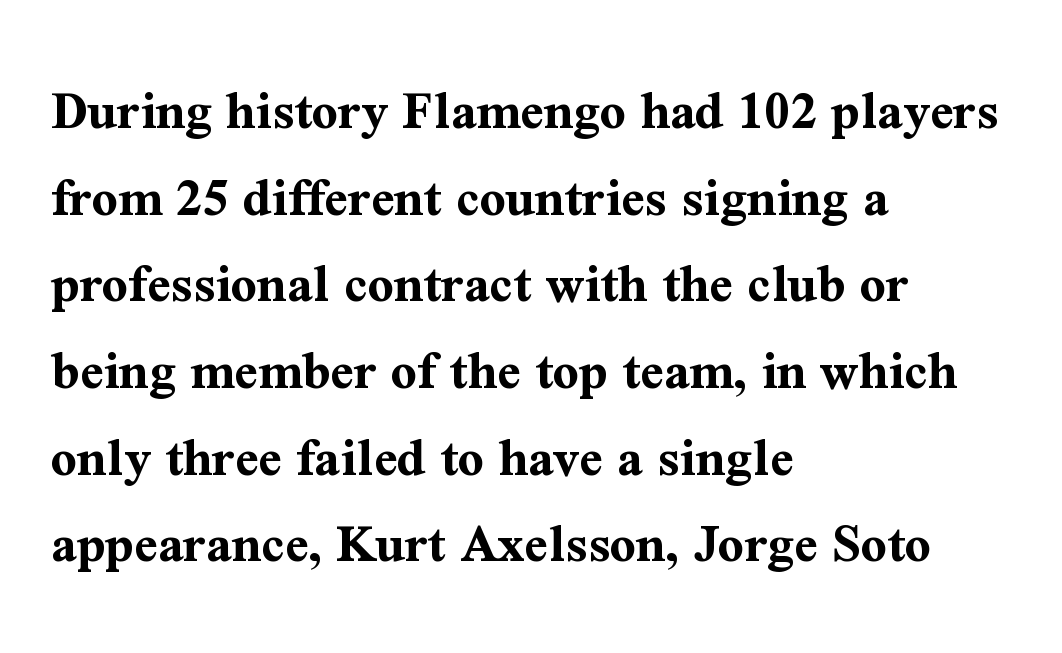
{"serif": "yes", "italic": "no", "bold": "yes", "weight": "bold", "width": "normal", "stroke_contrast": "medium", "x_height": "medium", "monospaced": "no", "underline": "no", "align": "left", "line_spacing": "normal", "line_spacing_ratio": 1.52, "letter_spacing": "normal", "letter_spacing_em": 0.0, "glyph_px": 57}
